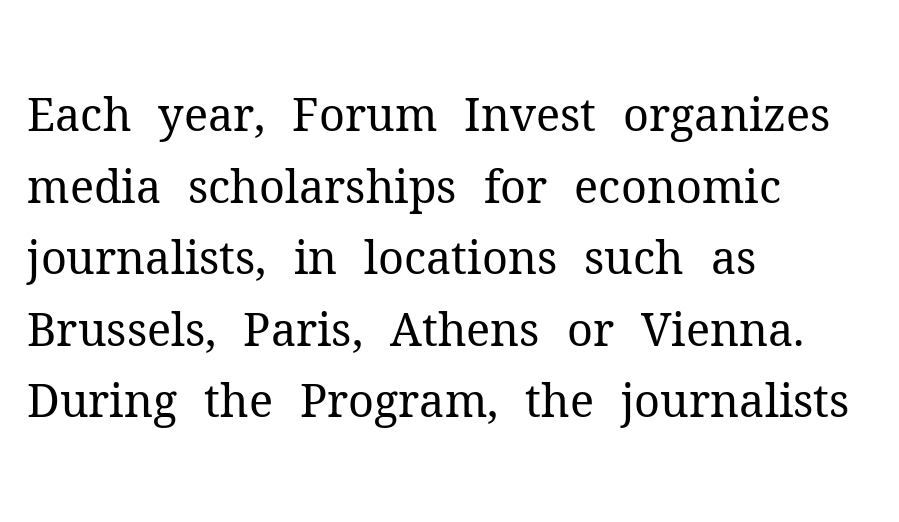
The image shows 45 px regular-weight serif type, upright; set left-aligned, normal line spacing (1.59x), normal letter spacing, not underlined; medium stroke contrast and a medium x-height.
